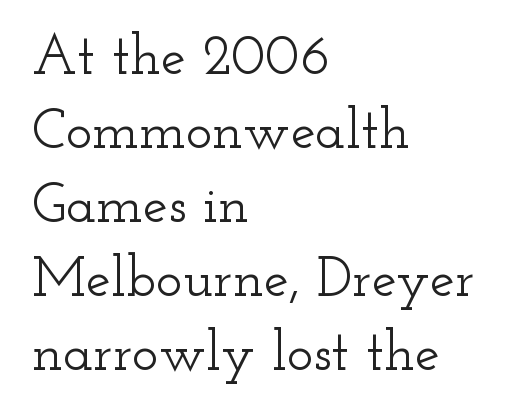
{"serif": "yes", "italic": "no", "width": "wide", "stroke_contrast": "low", "x_height": "small", "monospaced": "no", "underline": "no", "align": "left", "line_spacing": "normal", "line_spacing_ratio": 1.32, "letter_spacing": "normal", "letter_spacing_em": 0.0, "glyph_px": 56}
